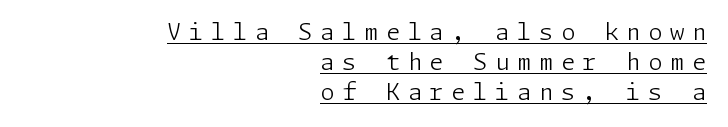
If you drew a line through each stem, it would be perfectly vertical. The rows are spaced the way most documents space them. Spacing between characters has been opened up far beyond the box default. A quiet, ordinary-to-light weight characterises the typeface. The face used here appears with an underline applied.
